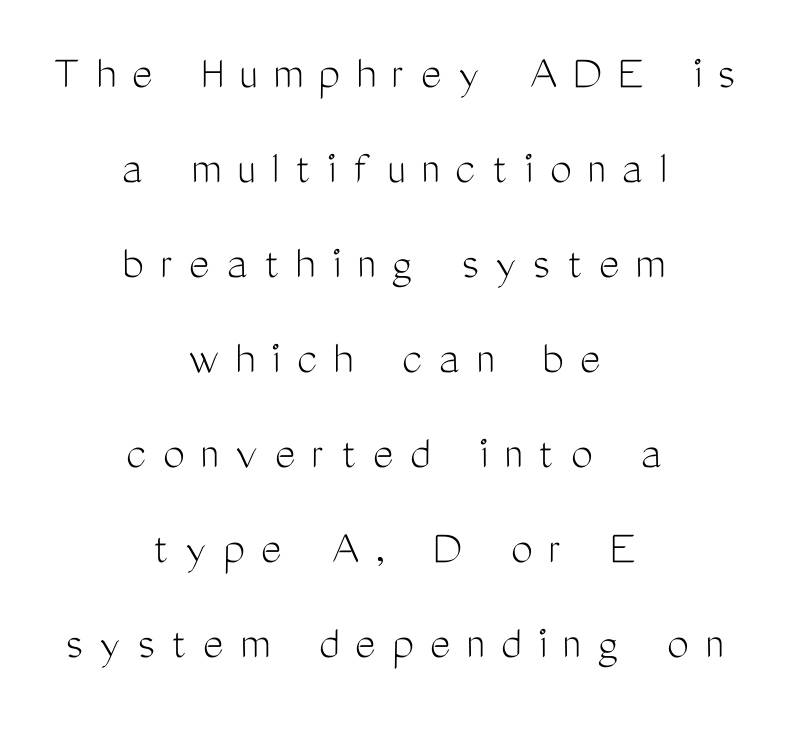
{"serif": "no", "italic": "no", "bold": "no", "weight": "light", "width": "condensed", "stroke_contrast": "medium", "x_height": "medium", "monospaced": "no", "underline": "no", "align": "center", "line_spacing": "loose", "line_spacing_ratio": 1.94, "letter_spacing": "wide", "letter_spacing_em": 0.33, "glyph_px": 49}
